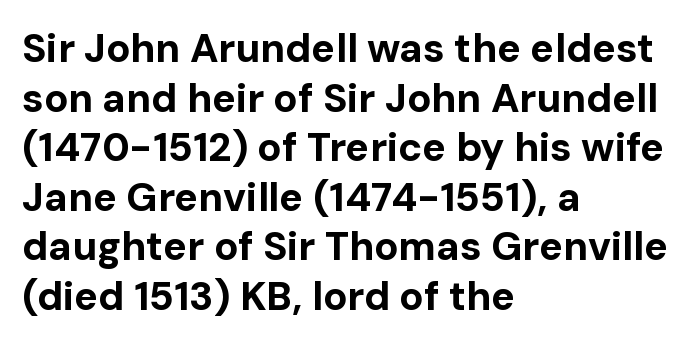
{"serif": "no", "italic": "no", "bold": "yes", "weight": "bold", "width": "normal", "stroke_contrast": "low", "x_height": "medium", "monospaced": "no", "underline": "no", "align": "left", "line_spacing_ratio": 1.24, "letter_spacing": "normal", "letter_spacing_em": 0.0, "glyph_px": 40}
